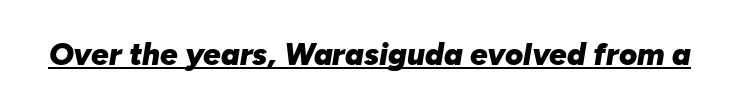
The image shows 31 px heavy type, italic (leaning right); set normal letter spacing, underlined; low stroke contrast and a medium x-height.
